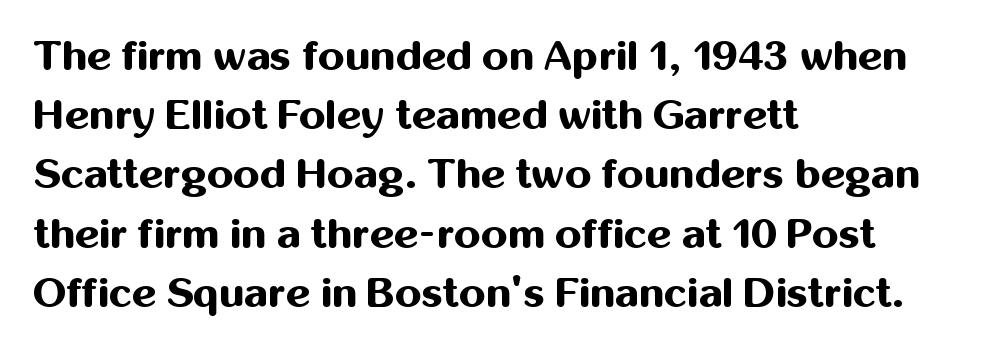
Thick stems and heavy bowls — unmistakably bold. These lines are composed in type without serifs. Varying glyph widths throughout — classic text-font behaviour. A classic flush-left, rag-right setting is used for this passage. Interline gaps are of average width in this sample.
